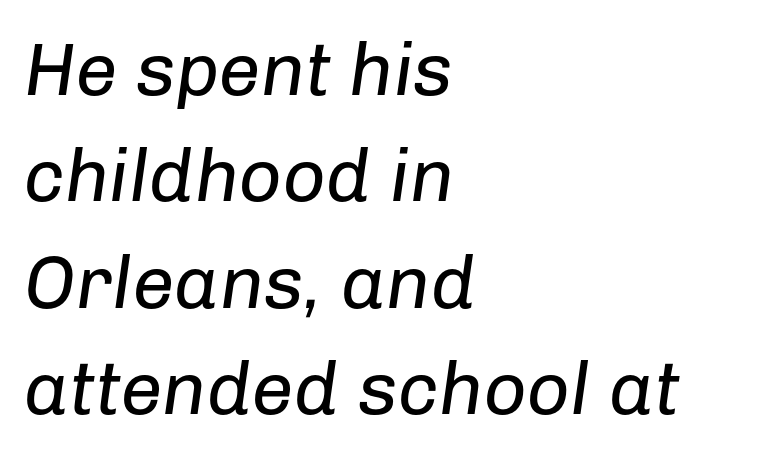
The image shows 75 px regular-weight type, italic (leaning right); set left-aligned, normal line spacing (1.42x), normal letter spacing, not underlined; low stroke contrast and a medium x-height.
